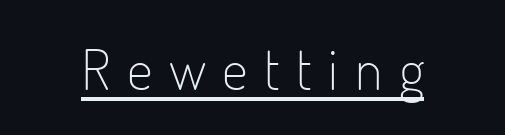
Q: Is the text bold? A: No.
Q: Is the text italic (slanted)? A: No, it is upright.
Q: Is the typeface a serif or a sans-serif typeface? A: Sans-serif.
Q: Is the text underlined? A: Yes.
Q: Is the spacing between letters normal or unusually wide? A: Unusually wide.
Q: Width (condensed, normal, or wide)? A: Condensed.
Q: Stroke contrast? A: Low.
Q: x-height? A: Small.
Q: Monospaced? A: No.
